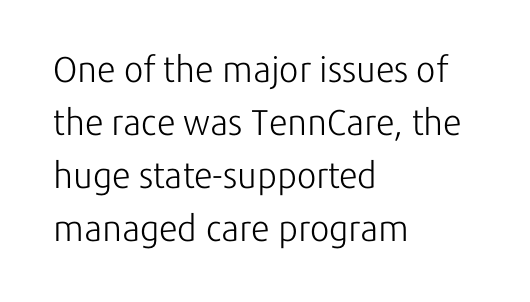
{"serif": "no", "italic": "no", "bold": "no", "weight": "light", "width": "normal", "stroke_contrast": "low", "x_height": "medium", "monospaced": "no", "underline": "no", "align": "left", "line_spacing": "normal", "line_spacing_ratio": 1.47, "letter_spacing": "normal", "letter_spacing_em": 0.0, "glyph_px": 36}
